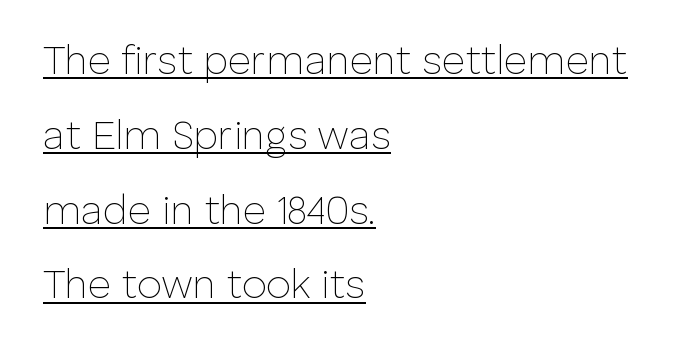
A continuous stroke trails under the words, as in a hyperlink. This sample has the flowing, uneven cadence of proportional lettering. No feet cap the strokes, marking this as sans-serif type. Each stroke keeps to a modest, everyday thickness or less. The lines are quadded left. Honestly, the letter spacing is just normal — you wouldn't notice it.
